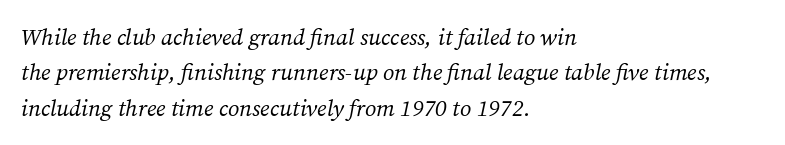
Q: Is the text bold? A: No.
Q: Is the text italic (slanted)? A: Yes, it leans right by about 12 degrees.
Q: Is the text underlined? A: No.
Q: How is the paragraph aligned? A: Left-aligned.
Q: Is the spacing between letters normal or unusually wide? A: Normal.
Q: Is the spacing between lines tight, normal or loose? A: Normal.
